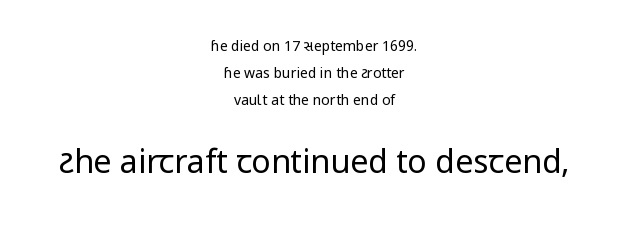
{"serif": "no", "italic": "no", "bold": "no", "weight": "regular", "width": "normal", "stroke_contrast": "low", "x_height": "medium", "monospaced": "no", "underline": "no", "align": "center", "line_spacing": "loose", "line_spacing_ratio": 1.92, "letter_spacing": "normal", "letter_spacing_em": 0.0, "larger_block": "second", "size_ratio": 2.29, "glyph_px": 32}
